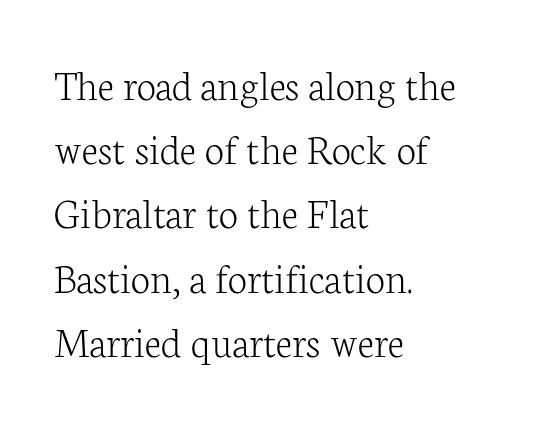
Compared with a centered layout, this one pins lines to the left instead. You can tell it's not italic because the verticals are truly vertical. In terms of letterspacing, this is plain default setting. Type without underlining. Regarding leading, the lines here are spaced in the standard way.
